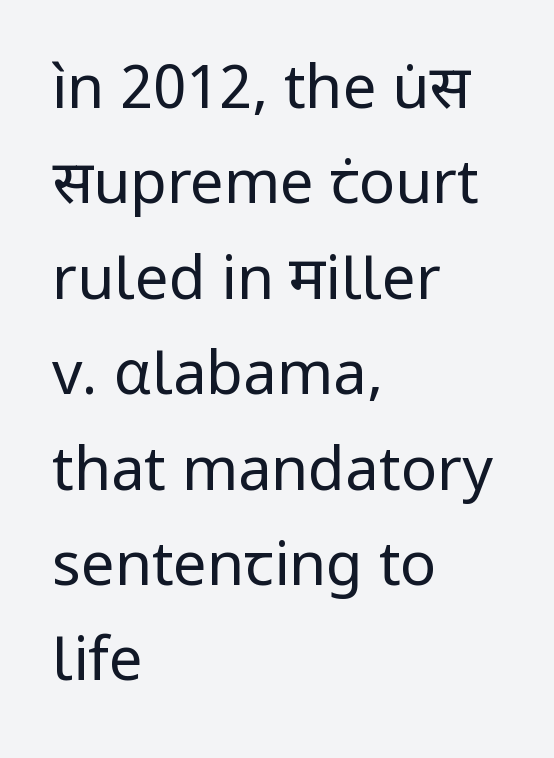
{"serif": "no", "italic": "no", "bold": "no", "weight": "regular", "width": "normal", "stroke_contrast": "low", "x_height": "medium", "monospaced": "no", "underline": "no", "align": "left", "line_spacing": "normal", "line_spacing_ratio": 1.59, "letter_spacing": "normal", "letter_spacing_em": 0.0, "glyph_px": 60}
